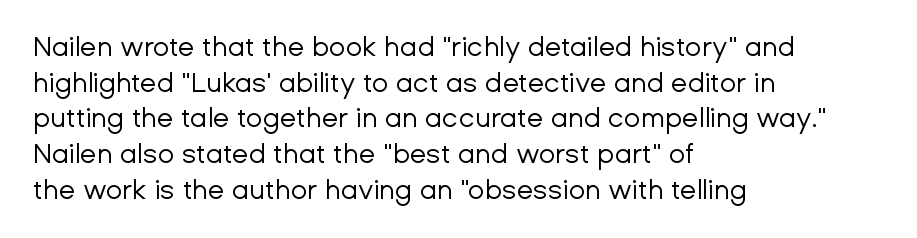
Notice how descenders clear the ascenders below comfortably — that's standard leading. Rule under the text: the space is simply empty. This rendering uses left alignment, leaving the right contour irregular. The type sits square on the baseline with zero lean. The font sits on the lighter half of the weight spectrum, regular included. The gaps between neighbouring characters are ordinary and unremarkable.
